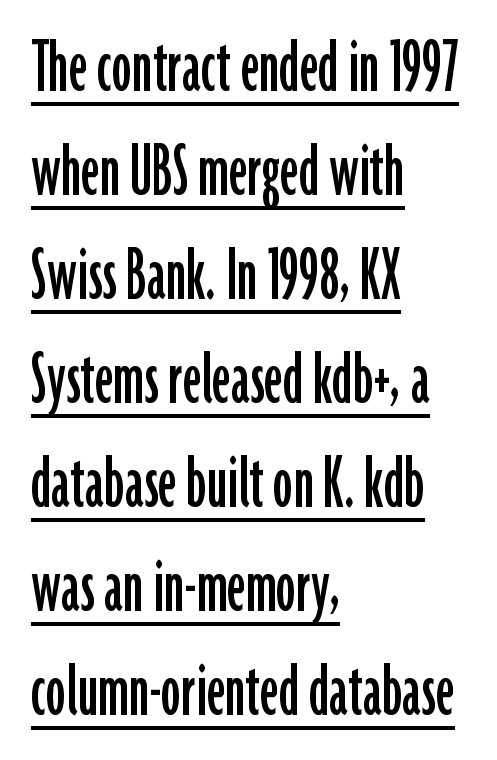
The image shows 80 px condensed sans-serif type, upright; set left-aligned, normal line spacing (1.3x), normal letter spacing, underlined; low stroke contrast and a medium x-height.
